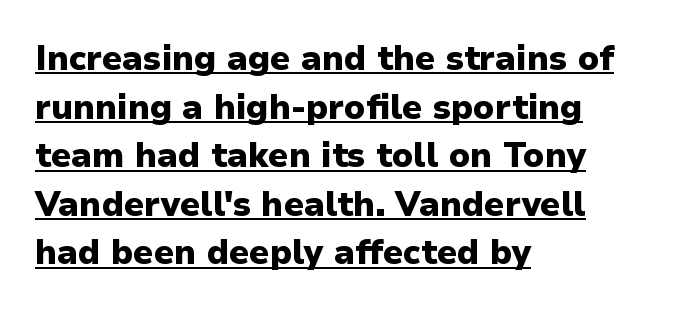
{"serif": "no", "italic": "no", "bold": "yes", "weight": "heavy", "width": "normal", "stroke_contrast": "low", "x_height": "medium", "monospaced": "no", "underline": "yes", "align": "left", "line_spacing": "normal", "line_spacing_ratio": 1.43, "letter_spacing": "normal", "letter_spacing_em": 0.0, "glyph_px": 34}
